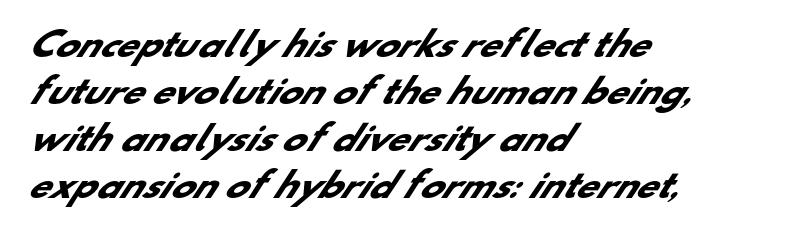
The image shows 34 px heavy sans-serif type; set left-aligned, normal line spacing (1.38x), normal letter spacing, not underlined; low stroke contrast and a small x-height.
